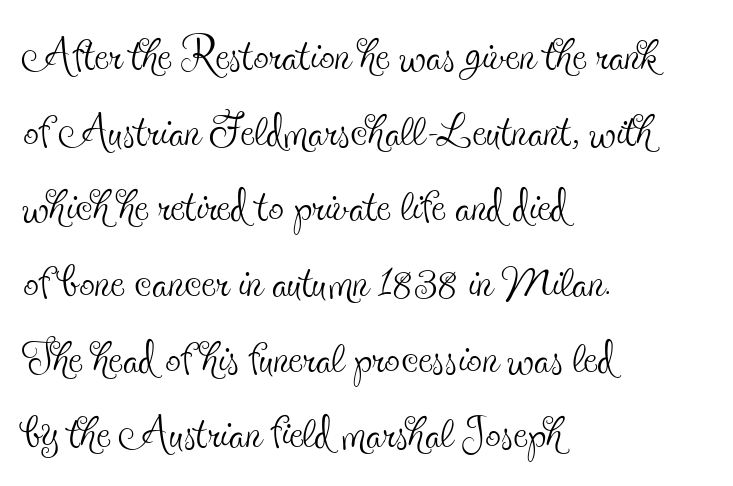
The image shows 62 px thin, condensed serif type; set left-aligned, line spacing 1.22x, normal letter spacing, not underlined; a small x-height.
